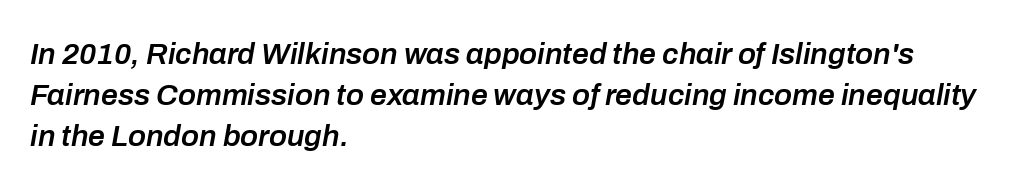
The image shows 30 px semibold type, italic (leaning right); set left-aligned, normal line spacing (1.37x), normal letter spacing, not underlined; low stroke contrast and a medium x-height.
